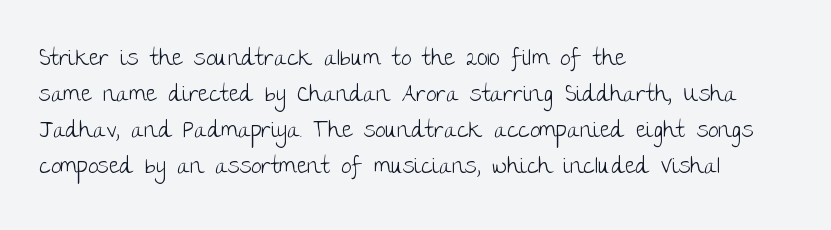
The image shows 23 px text type, upright; set left-aligned, normal line spacing (1.57x), normal letter spacing, not underlined.
